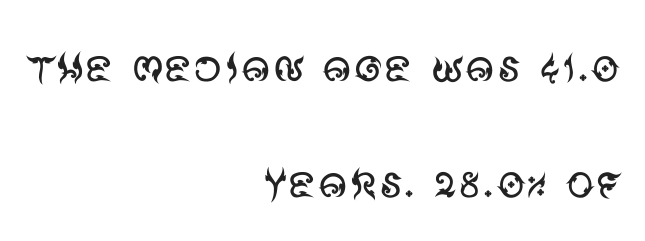
Looks like regular typesetting: each glyph gets only the width it needs. Each line ends at the same right margin while the left side varies. Rule under the text: the space is simply empty. Compared with typical paragraphs, the rows here are farther apart. Every character sits straight up, as roman type does.
